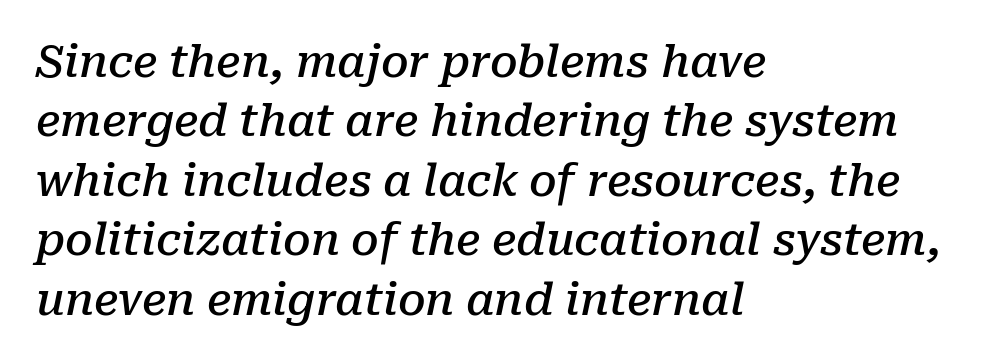
The image shows 44 px semibold serif type, italic (leaning right); set left-aligned, normal line spacing (1.35x), normal letter spacing, not underlined; low stroke contrast and a medium x-height.
